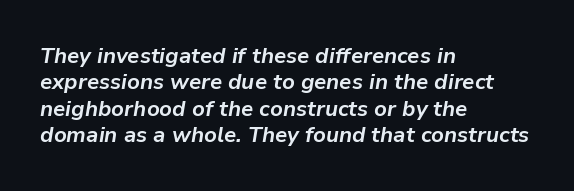
The image shows 22 px bold type, italic (leaning right); set left-aligned, line spacing 1.2x, normal letter spacing, not underlined.
